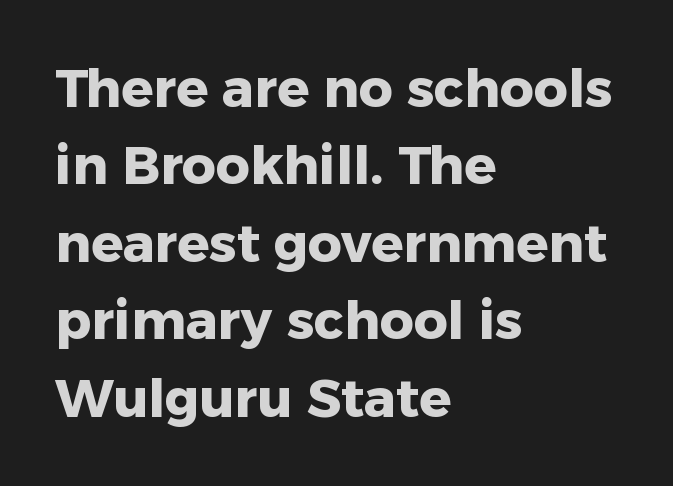
Q: Is the text bold? A: Yes.
Q: Is the text italic (slanted)? A: No, it is upright.
Q: Is the typeface a serif or a sans-serif typeface? A: Sans-serif.
Q: Is the text underlined? A: No.
Q: How is the paragraph aligned? A: Left-aligned.
Q: Is the spacing between letters normal or unusually wide? A: Normal.
Q: Is the spacing between lines tight, normal or loose? A: Normal.
Q: Width (condensed, normal, or wide)? A: Normal.
Q: Stroke contrast? A: Low.
Q: x-height? A: Medium.
Q: Monospaced? A: No.
